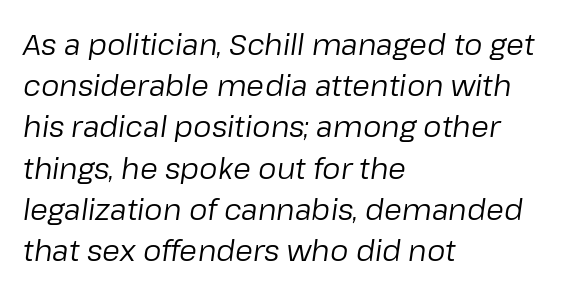
Q: Is the text bold? A: No.
Q: Is the text italic (slanted)? A: Yes, it leans right by about 8 degrees.
Q: Is the text underlined? A: No.
Q: How is the paragraph aligned? A: Left-aligned.
Q: Is the spacing between letters normal or unusually wide? A: Normal.
Q: Is the spacing between lines tight, normal or loose? A: Normal.
Q: Width (condensed, normal, or wide)? A: Normal.
Q: Stroke contrast? A: Low.
Q: x-height? A: Medium.
Q: Monospaced? A: No.
